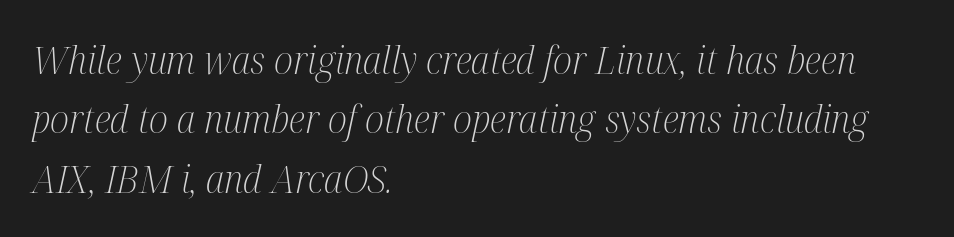
Q: Is the text bold? A: No.
Q: Is the text italic (slanted)? A: Yes, it leans right by about 12 degrees.
Q: Is the typeface a serif or a sans-serif typeface? A: Serif.
Q: Is the text underlined? A: No.
Q: How is the paragraph aligned? A: Left-aligned.
Q: Is the spacing between letters normal or unusually wide? A: Normal.
Q: Is the spacing between lines tight, normal or loose? A: Normal.
Q: Width (condensed, normal, or wide)? A: Condensed.
Q: Stroke contrast? A: Medium.
Q: x-height? A: Medium.
Q: Monospaced? A: No.
